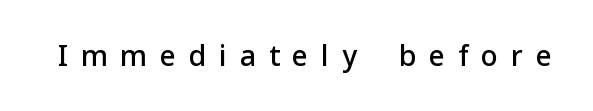
Loose tracking; the words dissolve into strings of separated letters. The gap between lines stays unmarked. The letters stand upright; this is a roman face. The passage shown is semibold, sitting just below true bold. Here the designer chose a conventional face with non-uniform glyph widths.
